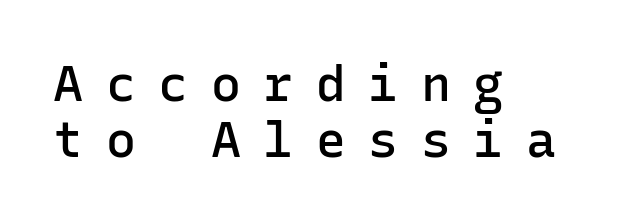
The image shows 50 px semibold sans-serif type, upright, monospaced; set left-aligned, tight line spacing (1.12x), unusually wide letter spacing (+0.45 em), not underlined; low stroke contrast and a medium x-height.
